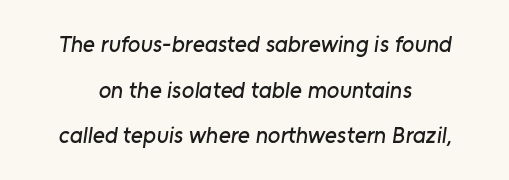
Q: Is the text underlined? A: No.
Q: How is the paragraph aligned? A: Centered.
Q: Is the spacing between letters normal or unusually wide? A: Normal.
Q: Is the spacing between lines tight, normal or loose? A: Loose.
